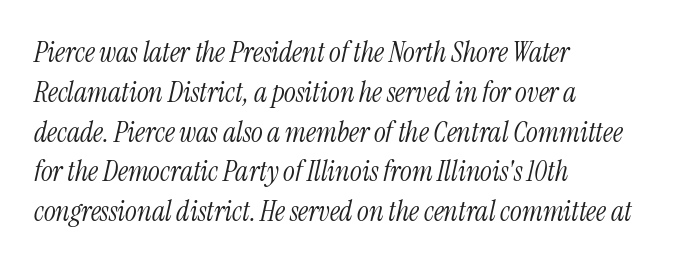
{"serif": "yes", "italic": "yes", "lean": "right", "slant_degrees": 13, "bold": "no", "weight": "light", "width": "condensed", "stroke_contrast": "medium", "x_height": "medium", "monospaced": "no", "underline": "no", "align": "left", "line_spacing": "normal", "line_spacing_ratio": 1.42, "letter_spacing": "normal", "letter_spacing_em": 0.0, "glyph_px": 28}
